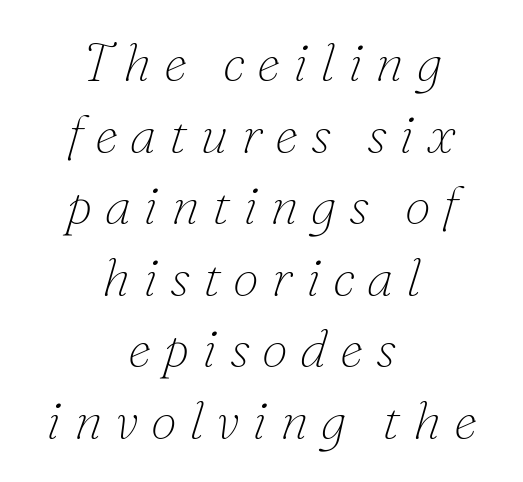
A student would call this center alignment; a typographer would say set centered. Check where the strokes stop: tiny serifs finish them off. Bold? No — there's no thickening of the strokes. The rendering applies a slant to the glyphs. The specimen omits any rule beneath the text block's lines.
